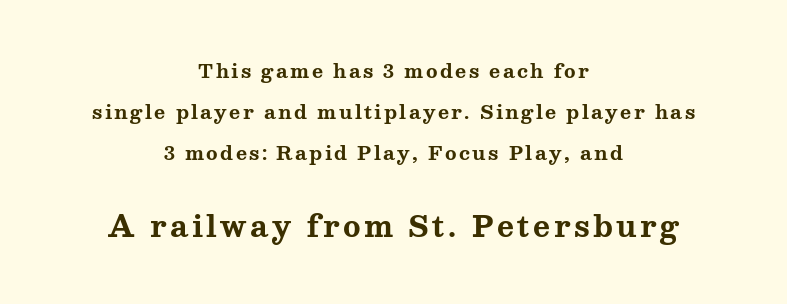
The image shows 29 px bold, wide serif type, upright; set centered, loose line spacing (2.15x), not underlined; the second (bottom) block is 1.53x larger; medium stroke contrast and a medium x-height.
